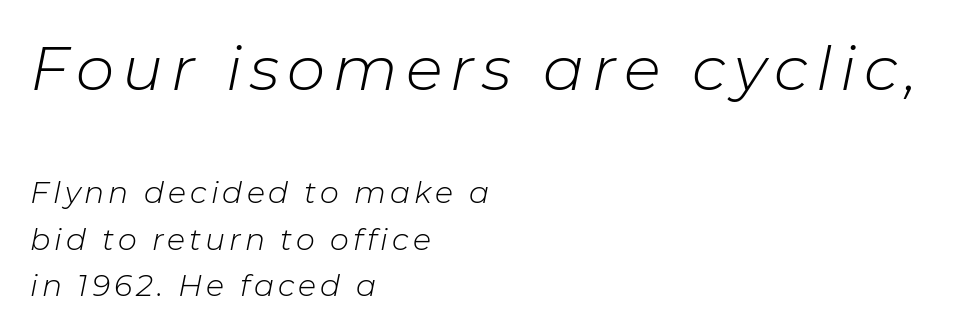
This layout puts the oversized block above and the modest block below. Leading: standard. If you drew a ruler down the left edge, every line would touch it. Is this a fixed-width face? No — the glyphs have proportional, varying widths.
